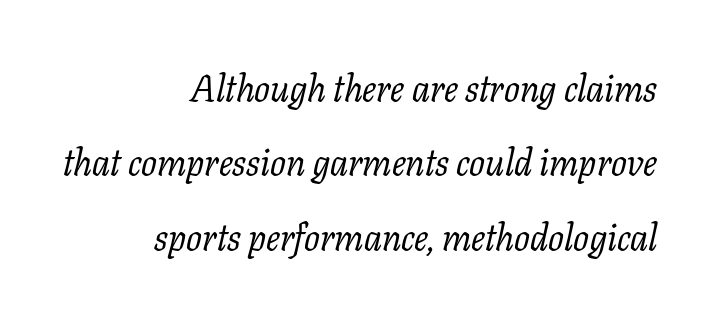
Q: Is the text bold? A: No.
Q: Is the text italic (slanted)? A: Yes, it leans right by about 11 degrees.
Q: Is the typeface a serif or a sans-serif typeface? A: Serif.
Q: Is the text underlined? A: No.
Q: How is the paragraph aligned? A: Right-aligned.
Q: Is the spacing between letters normal or unusually wide? A: Normal.
Q: Is the spacing between lines tight, normal or loose? A: Loose.
Q: Width (condensed, normal, or wide)? A: Normal.
Q: Stroke contrast? A: Low.
Q: x-height? A: Medium.
Q: Monospaced? A: No.
